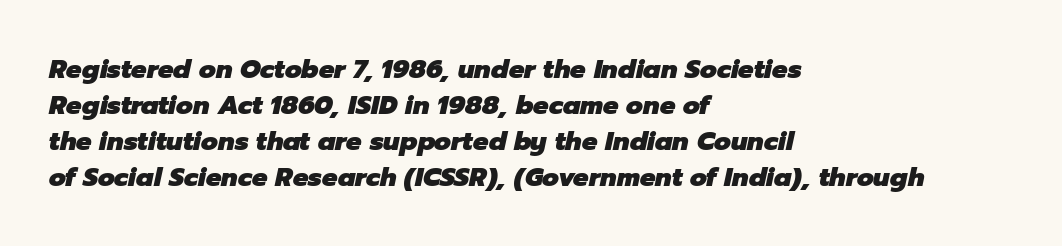
{"italic": "yes", "lean": "right", "slant_degrees": 12, "bold": "yes", "underline": "no", "align": "left", "line_spacing": "normal", "line_spacing_ratio": 1.38, "letter_spacing": "normal", "letter_spacing_em": 0.0, "glyph_px": 26}
